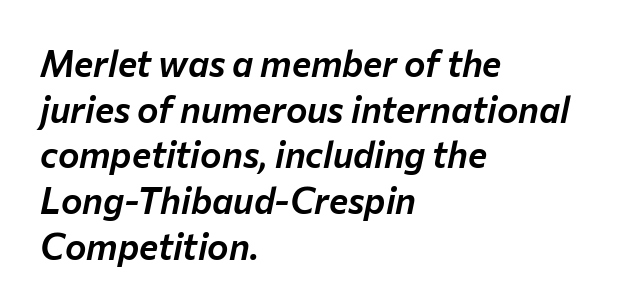
{"italic": "yes", "lean": "right", "slant_degrees": 12, "width": "normal", "stroke_contrast": "low", "x_height": "medium", "monospaced": "no", "underline": "no", "align": "left", "line_spacing": "normal", "line_spacing_ratio": 1.27, "letter_spacing": "normal", "letter_spacing_em": 0.0, "glyph_px": 36}
